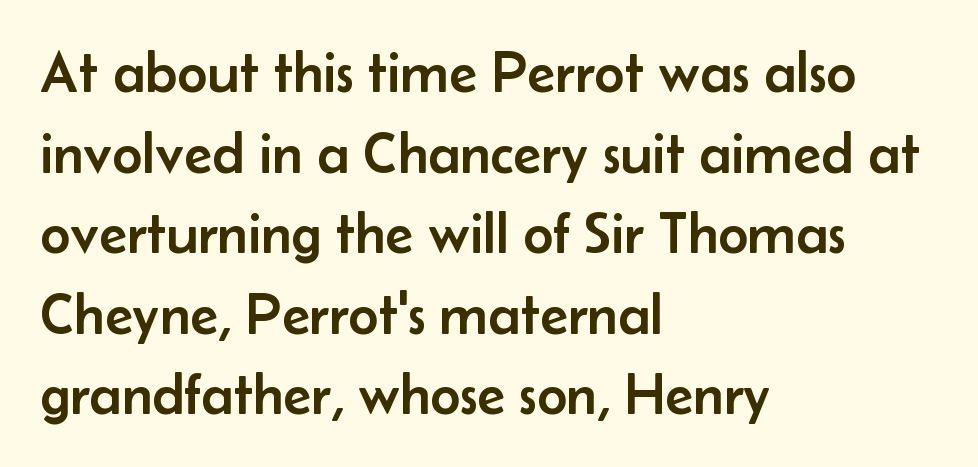
Unlike italic type, these characters show no tilt at all. Clear beneath every line of the passage. Nothing unusual about the tracking: characters are spaced as the font intends. Classification — sans serif.
